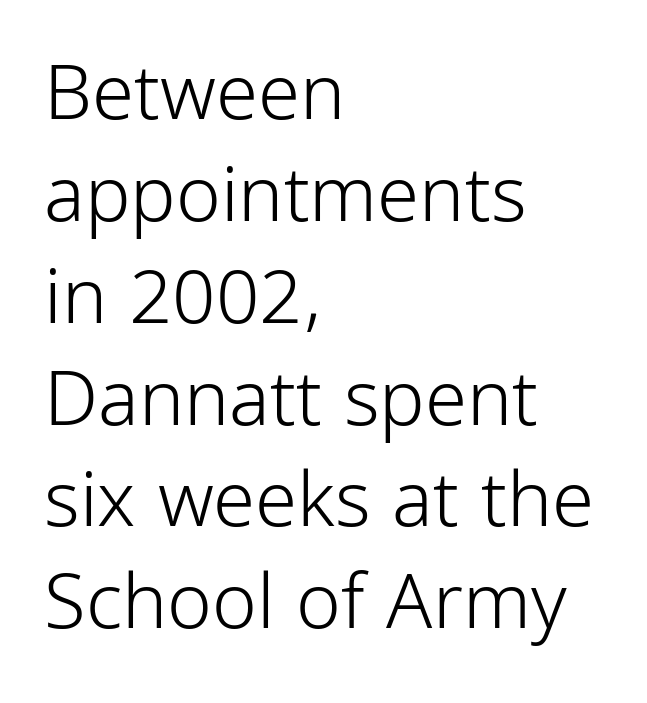
Q: Is the text bold? A: No.
Q: Is the text italic (slanted)? A: No, it is upright.
Q: Is the typeface a serif or a sans-serif typeface? A: Sans-serif.
Q: Is the text underlined? A: No.
Q: How is the paragraph aligned? A: Left-aligned.
Q: Is the spacing between letters normal or unusually wide? A: Normal.
Q: Is the spacing between lines tight, normal or loose? A: Normal.
Q: Width (condensed, normal, or wide)? A: Condensed.
Q: Stroke contrast? A: Low.
Q: x-height? A: Medium.
Q: Monospaced? A: No.
